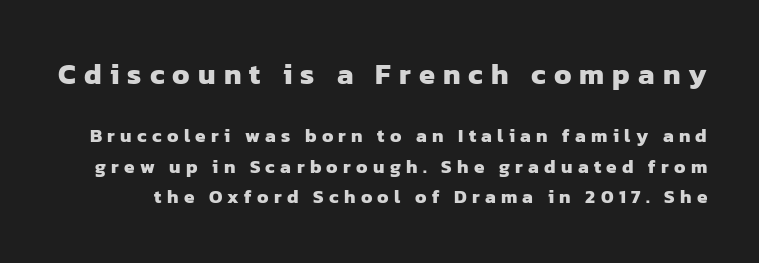
No word sits above an underline. Stroke thickness is high; the sample reads as a true bold. The passage shown is typeset with a sans-serif family. The passage shown has open, widely tracked lettering throughout. Whoever set this chose a conventional vertical rhythm.
